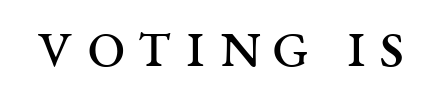
Q: Is the text bold? A: No.
Q: Is the text italic (slanted)? A: No, it is upright.
Q: Is the typeface a serif or a sans-serif typeface? A: Serif.
Q: Is the text underlined? A: No.
Q: Width (condensed, normal, or wide)? A: Wide.
Q: Stroke contrast? A: Medium.
Q: x-height? A: Large.
Q: Monospaced? A: No.
